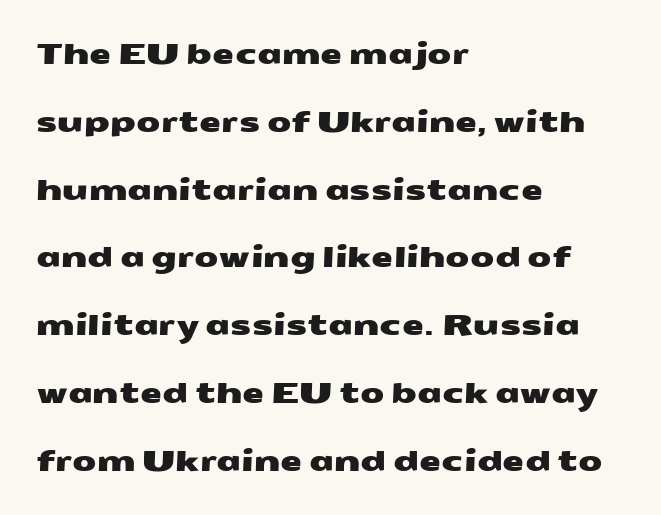
Q: Is the typeface a serif or a sans-serif typeface? A: Sans-serif.
Q: Is the text underlined? A: No.
Q: How is the paragraph aligned? A: Left-aligned.
Q: Is the spacing between letters normal or unusually wide? A: Normal.
Q: Is the spacing between lines tight, normal or loose? A: Loose.
Q: Width (condensed, normal, or wide)? A: Wide.
Q: Stroke contrast? A: Medium.
Q: x-height? A: Medium.
Q: Monospaced? A: No.
